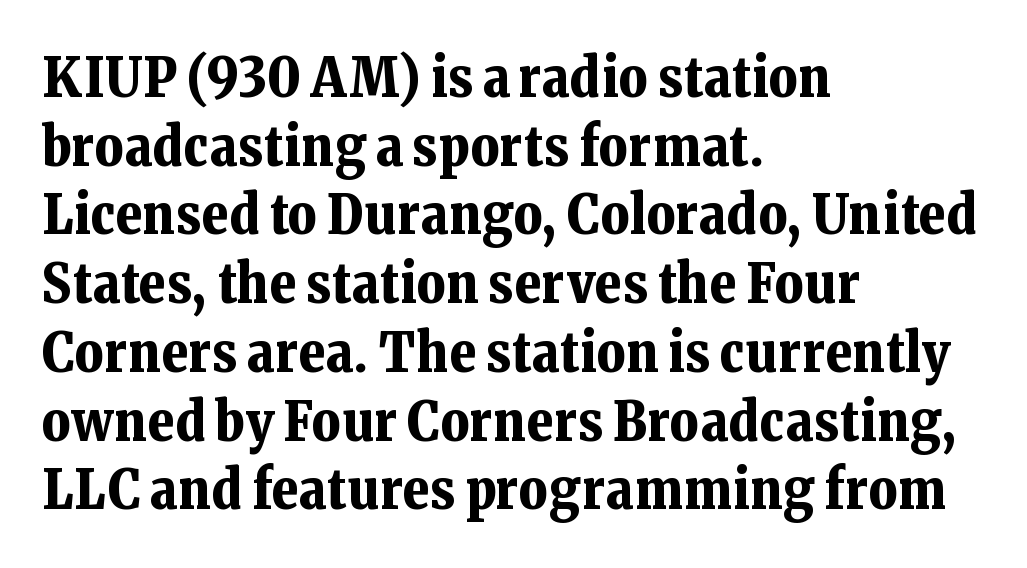
The image shows 55 px bold serif type, upright; set left-aligned, normal line spacing (1.25x), normal letter spacing, not underlined; low stroke contrast and a medium x-height.
